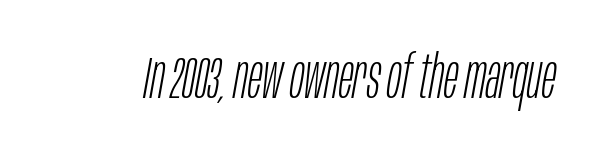
Underline: absent. Looks like regular typesetting: each glyph gets only the width it needs. Observe the lean: these are italic letterforms. This is not heavy type; no bold has been used.
